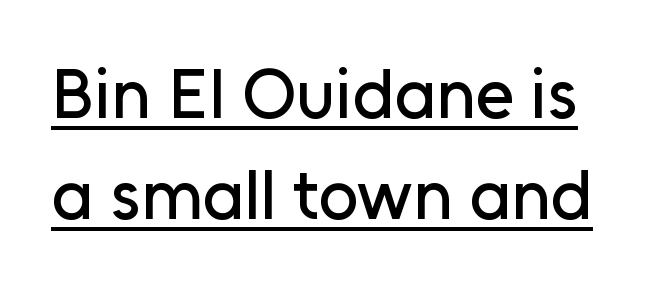
{"serif": "no", "italic": "no", "width": "normal", "stroke_contrast": "low", "x_height": "medium", "monospaced": "no", "underline": "yes", "line_spacing": "normal", "line_spacing_ratio": 1.45, "letter_spacing": "normal", "letter_spacing_em": 0.0, "glyph_px": 70}
